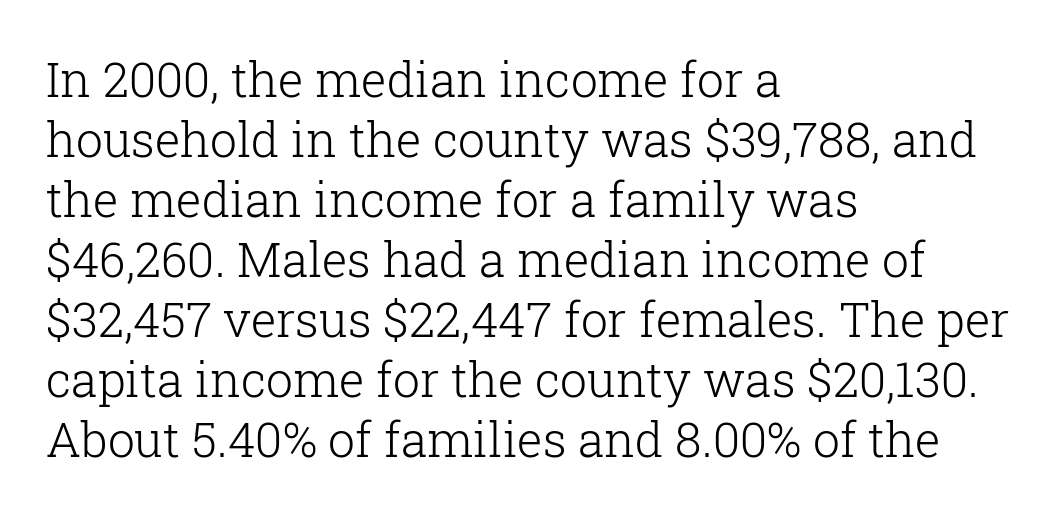
Q: Is the text bold? A: No.
Q: Is the text italic (slanted)? A: No, it is upright.
Q: Is the typeface a serif or a sans-serif typeface? A: Serif.
Q: Is the text underlined? A: No.
Q: How is the paragraph aligned? A: Left-aligned.
Q: Is the spacing between letters normal or unusually wide? A: Normal.
Q: Is the spacing between lines tight, normal or loose? A: Normal.
Q: Width (condensed, normal, or wide)? A: Normal.
Q: Stroke contrast? A: Low.
Q: x-height? A: Medium.
Q: Monospaced? A: No.
